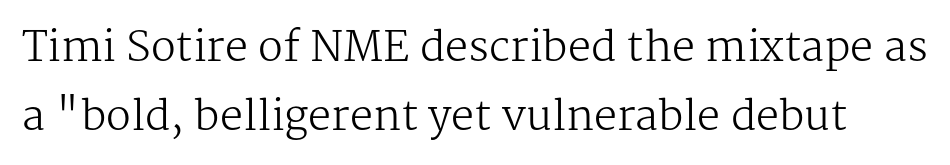
The line-height multiplier appears to be the usual default. Does the type have serifs? Yes, each stem ends in a small foot. Does the lettering tilt? It doesn't — this is upright. Character widths vary here, with narrow letters taking less room than wide ones.
